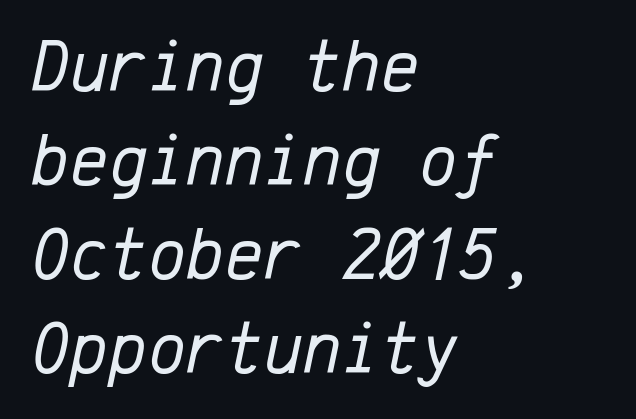
Q: Is the text bold? A: No.
Q: Is the text italic (slanted)? A: Yes, it leans right by about 12 degrees.
Q: Is the text underlined? A: No.
Q: How is the paragraph aligned? A: Left-aligned.
Q: Is the spacing between letters normal or unusually wide? A: Normal.
Q: Is the spacing between lines tight, normal or loose? A: Normal.
Q: Width (condensed, normal, or wide)? A: Normal.
Q: Stroke contrast? A: Low.
Q: x-height? A: Medium.
Q: Monospaced? A: Yes.
